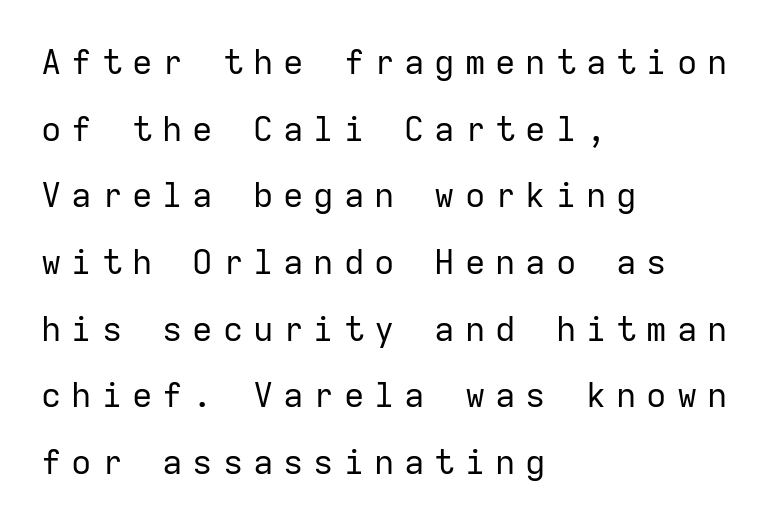
{"serif": "no", "italic": "no", "bold": "no", "weight": "regular", "width": "normal", "stroke_contrast": "low", "x_height": "medium", "monospaced": "yes", "underline": "no", "align": "left", "line_spacing": "loose", "line_spacing_ratio": 1.96, "letter_spacing": "wide", "letter_spacing_em": 0.29, "glyph_px": 34}
